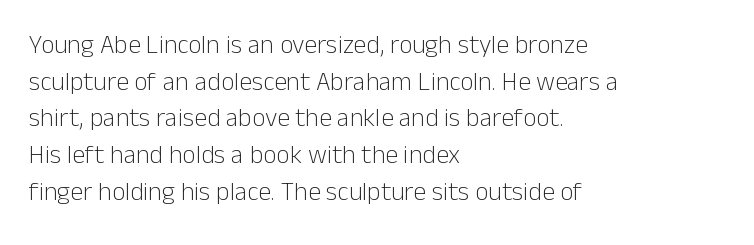
Q: Is the text bold? A: No.
Q: Is the text italic (slanted)? A: No, it is upright.
Q: Is the text underlined? A: No.
Q: How is the paragraph aligned? A: Left-aligned.
Q: Is the spacing between letters normal or unusually wide? A: Normal.
Q: Is the spacing between lines tight, normal or loose? A: Normal.
